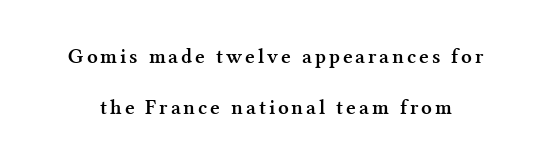
Summary of weight: heavy, a full bold. The typography opts for an upright posture over an oblique one. Type without underlining. Compared with typical paragraphs, the rows here are farther apart.
